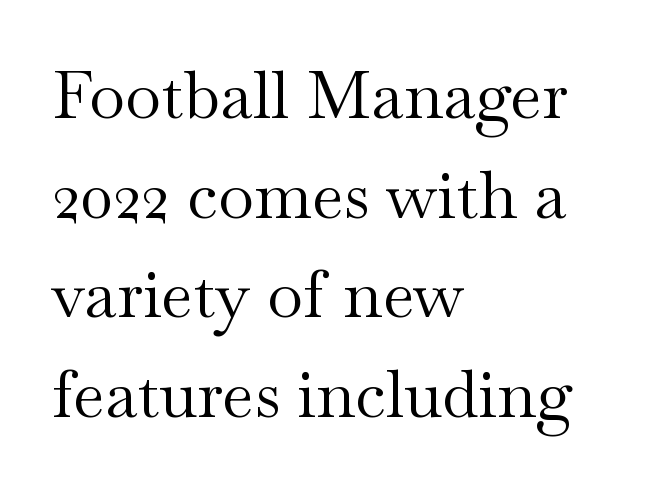
Q: Is the text bold? A: No.
Q: Is the text italic (slanted)? A: No, it is upright.
Q: Is the typeface a serif or a sans-serif typeface? A: Serif.
Q: Is the text underlined? A: No.
Q: How is the paragraph aligned? A: Left-aligned.
Q: Is the spacing between letters normal or unusually wide? A: Normal.
Q: Is the spacing between lines tight, normal or loose? A: Normal.
Q: Width (condensed, normal, or wide)? A: Wide.
Q: Stroke contrast? A: Medium.
Q: x-height? A: Small.
Q: Monospaced? A: No.
